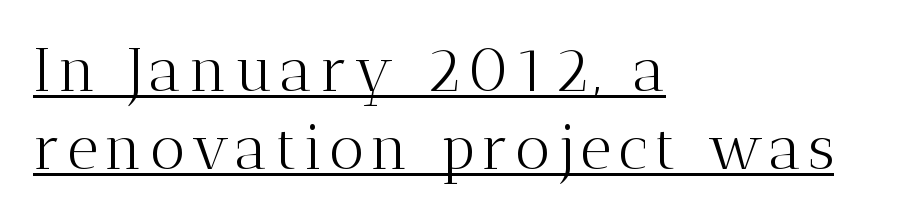
The letters stand upright; this is a roman face. This sample carries an underscore along the baseline area. Classification — serif. The passage shown is not bold in any degree.
